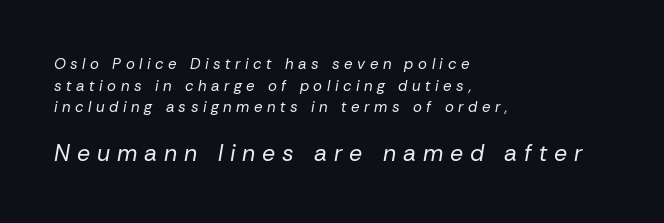
{"italic": "yes", "lean": "right", "slant_degrees": 10, "bold": "no", "underline": "no", "align": "left", "line_spacing": "normal", "line_spacing_ratio": 1.45, "letter_spacing": "wide", "letter_spacing_em": 0.3, "larger_block": "second", "size_ratio": 1.53, "glyph_px": 23}
